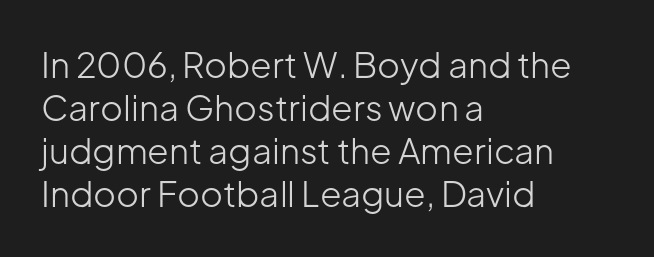
Q: Is the text bold? A: No.
Q: Is the text italic (slanted)? A: No, it is upright.
Q: Is the typeface a serif or a sans-serif typeface? A: Sans-serif.
Q: Is the text underlined? A: No.
Q: How is the paragraph aligned? A: Left-aligned.
Q: Is the spacing between letters normal or unusually wide? A: Normal.
Q: Width (condensed, normal, or wide)? A: Normal.
Q: Stroke contrast? A: Low.
Q: x-height? A: Medium.
Q: Monospaced? A: No.
